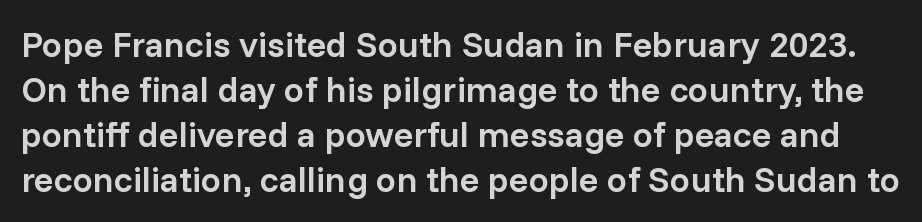
A typesetter would call this zero additional tracking. The typeface chosen for these lines omits serifs. Do the characters align in a grid? No, the font is proportional. Typographic density is moderately raised because the face is semibold.
